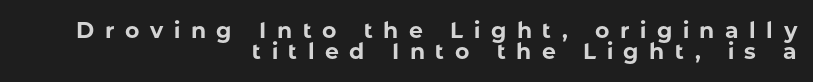
The gaps between neighbouring characters are conspicuously large. A typesetter would call this leading minimal, almost set solid. Rendered with straight, roman letterforms. The space beneath each line is pristine and unruled. All the whitespace from short lines collects on the left.
